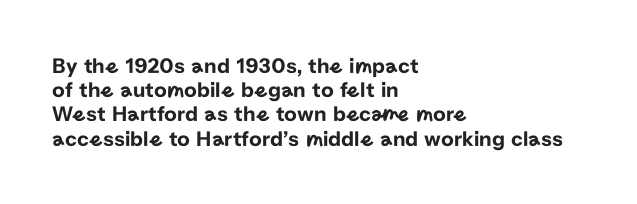
{"italic": "no", "underline": "no", "align": "left", "line_spacing": "tight", "line_spacing_ratio": 1.1, "letter_spacing": "normal", "letter_spacing_em": 0.0, "glyph_px": 22}
